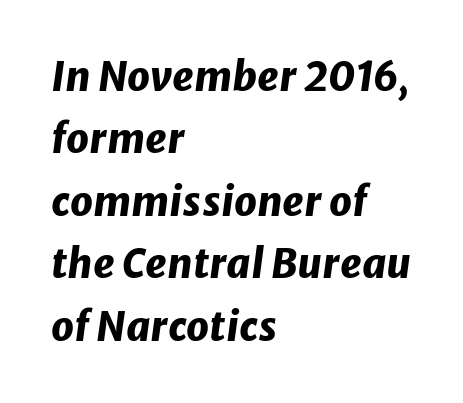
The image shows 40 px heavy type, italic (leaning right); set left-aligned, normal line spacing (1.56x), normal letter spacing, not underlined; low stroke contrast and a medium x-height.
